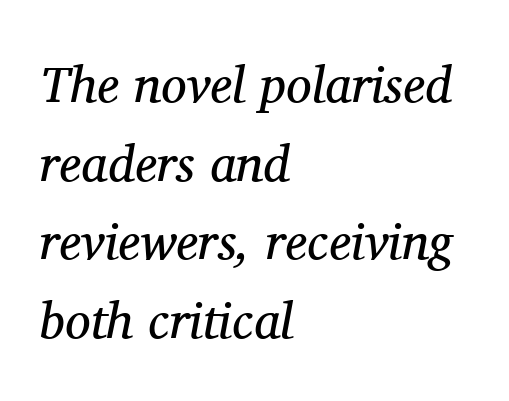
Q: Is the text bold? A: No.
Q: Is the text italic (slanted)? A: Yes, it leans right by about 11 degrees.
Q: Is the typeface a serif or a sans-serif typeface? A: Serif.
Q: Is the text underlined? A: No.
Q: How is the paragraph aligned? A: Left-aligned.
Q: Is the spacing between letters normal or unusually wide? A: Normal.
Q: Is the spacing between lines tight, normal or loose? A: Normal.
Q: Width (condensed, normal, or wide)? A: Normal.
Q: Stroke contrast? A: Medium.
Q: x-height? A: Medium.
Q: Monospaced? A: No.
